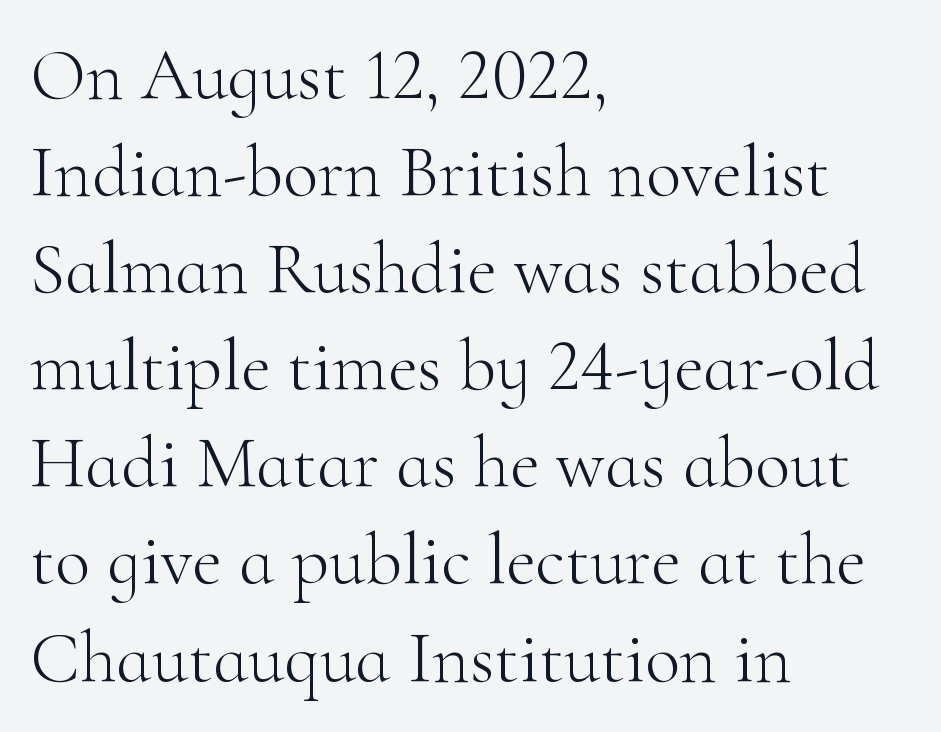
The image shows 73 px light serif type, upright; set left-aligned, normal line spacing (1.33x), normal letter spacing, not underlined; high stroke contrast and a small x-height.
